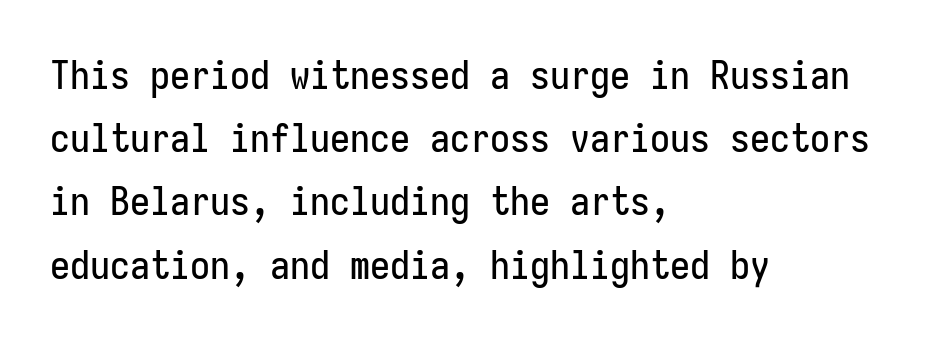
The image shows 40 px condensed sans-serif type, upright, monospaced; set left-aligned, normal line spacing (1.58x), normal letter spacing, not underlined; low stroke contrast and a medium x-height.
